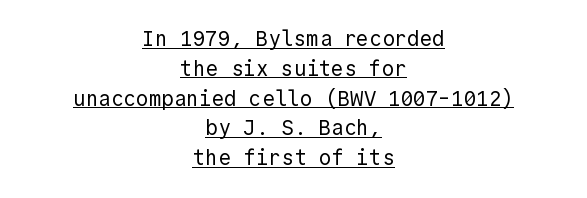
Q: Is the text bold? A: No.
Q: Is the text italic (slanted)? A: No, it is upright.
Q: Is the text underlined? A: Yes.
Q: How is the paragraph aligned? A: Centered.
Q: Is the spacing between letters normal or unusually wide? A: Normal.
Q: Is the spacing between lines tight, normal or loose? A: Normal.
